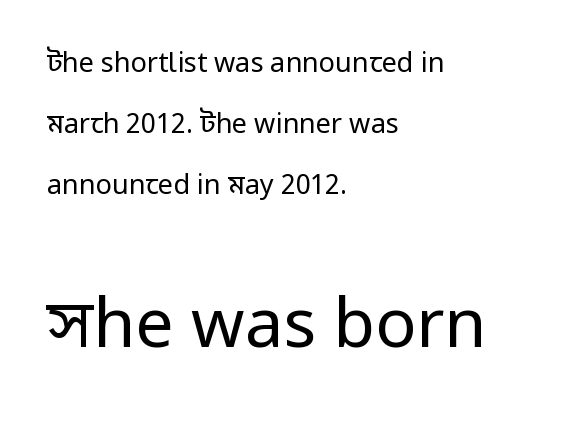
{"serif": "no", "italic": "no", "bold": "no", "weight": "regular", "width": "condensed", "stroke_contrast": "low", "x_height": "large", "monospaced": "no", "underline": "no", "align": "left", "line_spacing": "loose", "line_spacing_ratio": 2.26, "letter_spacing": "normal", "letter_spacing_em": 0.0, "larger_block": "second", "size_ratio": 2.52, "glyph_px": 68}
